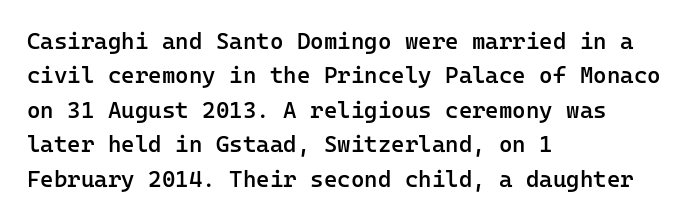
Q: Is the text bold? A: Semi-bold.
Q: Is the text italic (slanted)? A: No, it is upright.
Q: Is the text underlined? A: No.
Q: How is the paragraph aligned? A: Left-aligned.
Q: Is the spacing between letters normal or unusually wide? A: Normal.
Q: Is the spacing between lines tight, normal or loose? A: Normal.
